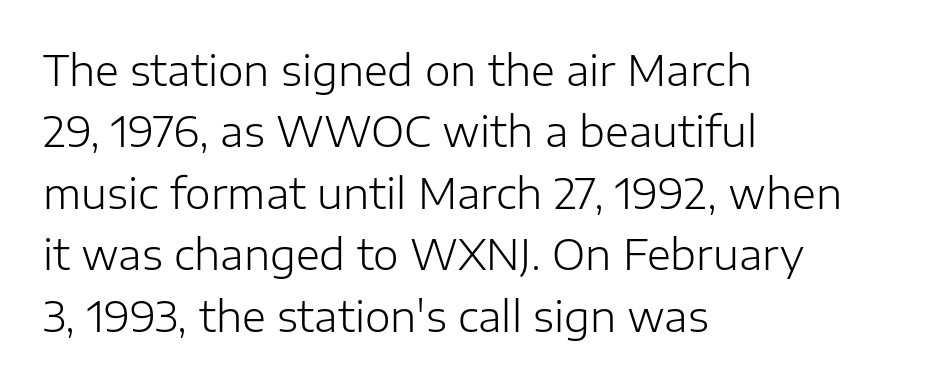
The image shows 41 px light sans-serif type, upright; set left-aligned, normal line spacing (1.5x), normal letter spacing, not underlined; low stroke contrast and a medium x-height.
